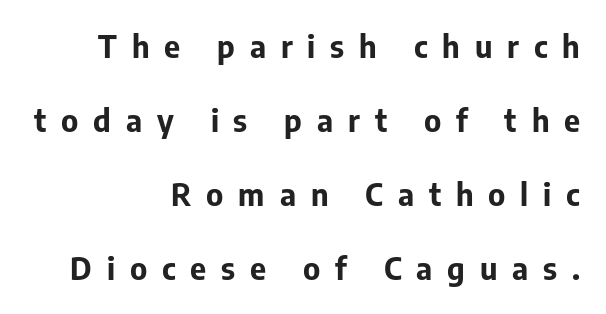
Q: Is the text bold? A: Yes.
Q: Is the text italic (slanted)? A: No, it is upright.
Q: Is the typeface a serif or a sans-serif typeface? A: Sans-serif.
Q: Is the text underlined? A: No.
Q: How is the paragraph aligned? A: Right-aligned.
Q: Is the spacing between letters normal or unusually wide? A: Unusually wide.
Q: Is the spacing between lines tight, normal or loose? A: Loose.
Q: Width (condensed, normal, or wide)? A: Normal.
Q: Stroke contrast? A: Low.
Q: x-height? A: Medium.
Q: Monospaced? A: No.
